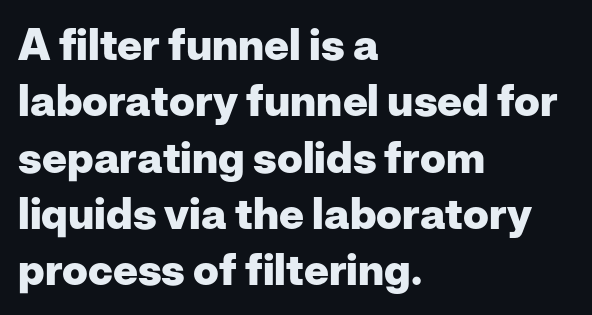
The rendering uses a bold face; every stroke is thick and dark. Ordinary non-slanted type is in use. The rows are spaced the way most documents space them. The passage shown is not underscored anywhere. The ragged edge is on the right, which tells us the setting is flush left.
